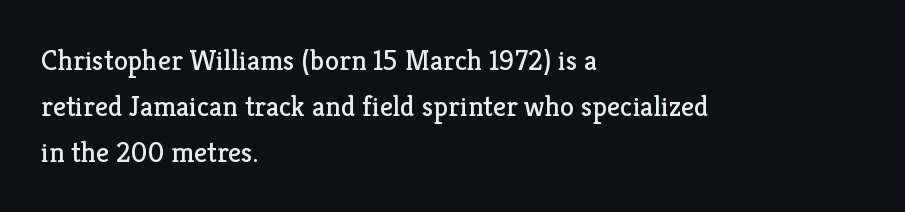
{"serif": "yes", "italic": "no", "bold": "no", "weight": "regular", "width": "normal", "stroke_contrast": "low", "x_height": "medium", "monospaced": "no", "underline": "no", "align": "left", "line_spacing": "normal", "line_spacing_ratio": 1.58, "letter_spacing": "normal", "letter_spacing_em": 0.0, "glyph_px": 29}
